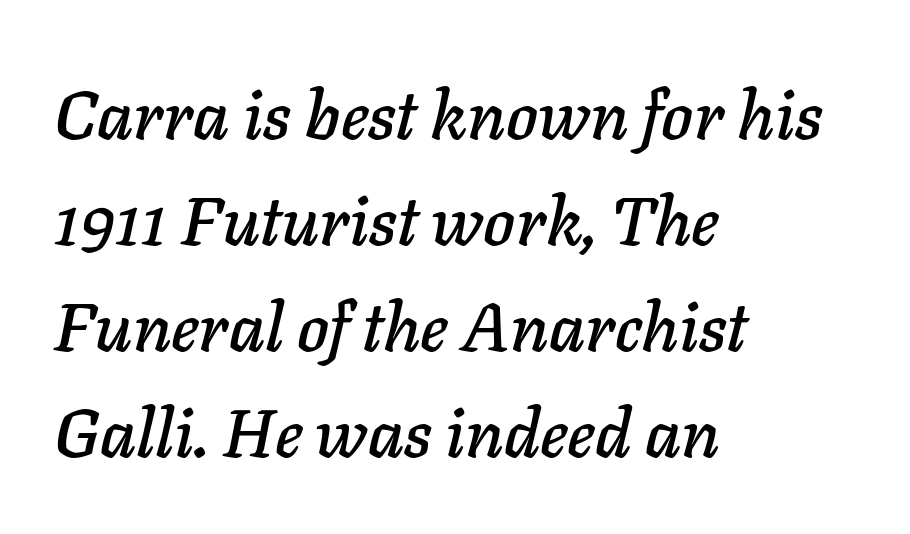
Q: Is the text italic (slanted)? A: Yes, it leans right by about 11 degrees.
Q: Is the text underlined? A: No.
Q: How is the paragraph aligned? A: Left-aligned.
Q: Is the spacing between letters normal or unusually wide? A: Normal.
Q: Is the spacing between lines tight, normal or loose? A: Normal.
Q: Width (condensed, normal, or wide)? A: Normal.
Q: Stroke contrast? A: Low.
Q: x-height? A: Medium.
Q: Monospaced? A: No.
